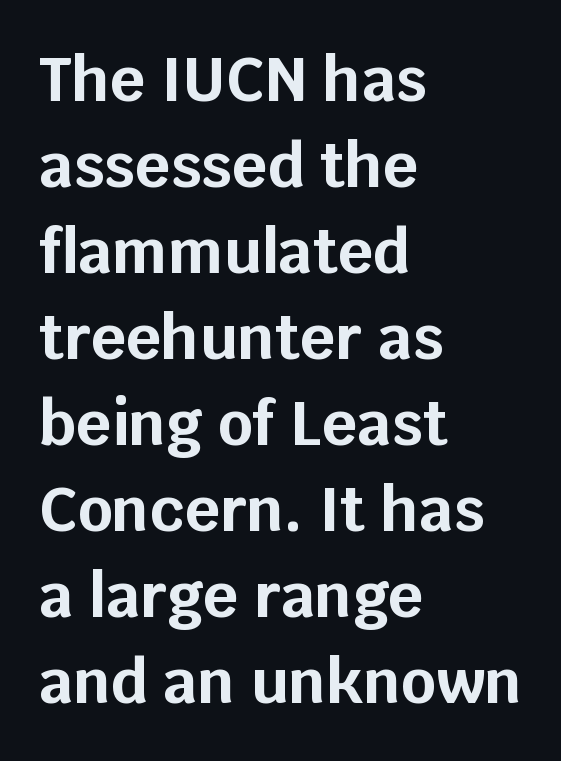
Q: Is the text bold? A: Yes.
Q: Is the text italic (slanted)? A: No, it is upright.
Q: Is the typeface a serif or a sans-serif typeface? A: Sans-serif.
Q: Is the text underlined? A: No.
Q: How is the paragraph aligned? A: Left-aligned.
Q: Is the spacing between letters normal or unusually wide? A: Normal.
Q: Is the spacing between lines tight, normal or loose? A: Normal.
Q: Width (condensed, normal, or wide)? A: Normal.
Q: Stroke contrast? A: Low.
Q: x-height? A: Large.
Q: Monospaced? A: No.
